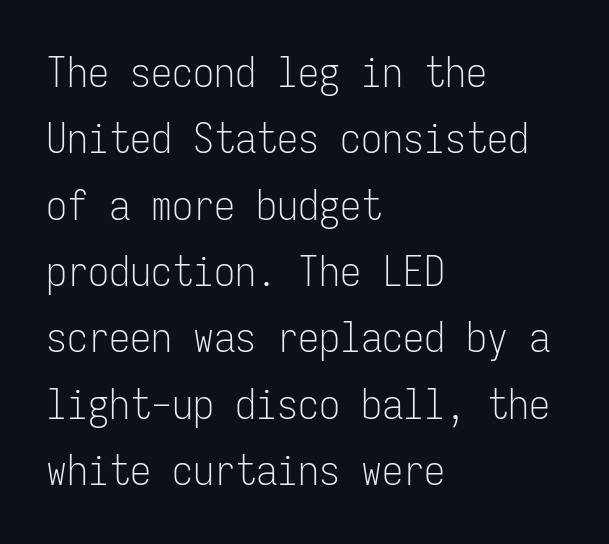
The image shows 42 px light, condensed sans-serif type, upright, monospaced; set left-aligned, normal line spacing (1.58x), normal letter spacing, not underlined; low stroke contrast and a medium x-height.
